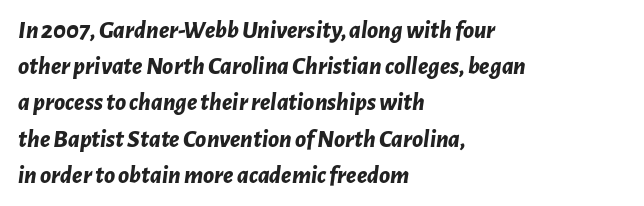
Q: Is the text bold? A: Yes.
Q: Is the text italic (slanted)? A: Yes, it leans right by about 7 degrees.
Q: Is the text underlined? A: No.
Q: How is the paragraph aligned? A: Left-aligned.
Q: Is the spacing between letters normal or unusually wide? A: Normal.
Q: Is the spacing between lines tight, normal or loose? A: Normal.
